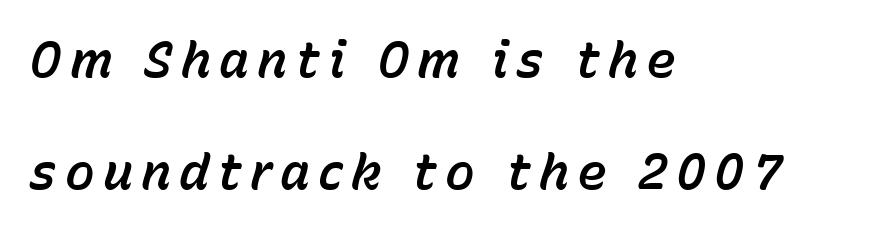
{"italic": "yes", "lean": "right", "slant_degrees": 15, "width": "normal", "stroke_contrast": "low", "x_height": "medium", "monospaced": "no", "underline": "no", "align": "left", "line_spacing": "loose", "line_spacing_ratio": 2.24, "glyph_px": 50}
